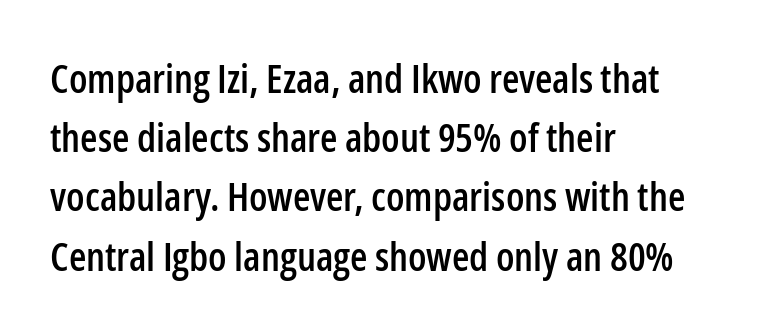
{"serif": "no", "italic": "no", "width": "condensed", "stroke_contrast": "low", "x_height": "medium", "monospaced": "no", "underline": "no", "align": "left", "line_spacing": "normal", "line_spacing_ratio": 1.48, "letter_spacing": "normal", "letter_spacing_em": 0.0, "glyph_px": 40}
